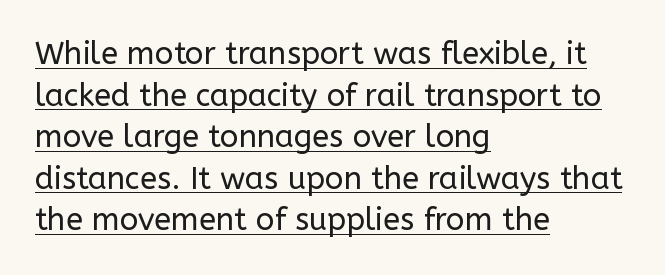
The image shows 31 px regular-weight sans-serif type, upright; set left-aligned, normal line spacing (1.34x), normal letter spacing, underlined; low stroke contrast and a medium x-height.
